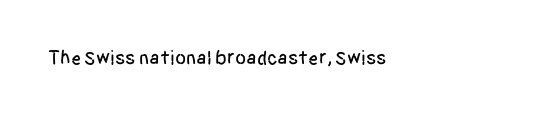
These lines keep a tight, regular rhythm from letter to letter. Unmarked baselines from the first word to the last. Italic: no, the glyphs are upright roman.
